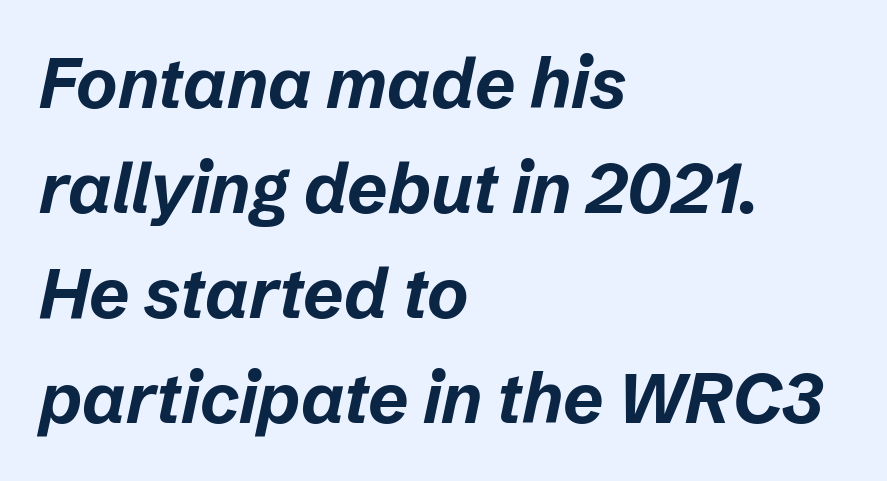
Q: Is the text bold? A: Yes.
Q: Is the text italic (slanted)? A: Yes, it leans right by about 12 degrees.
Q: Is the text underlined? A: No.
Q: How is the paragraph aligned? A: Left-aligned.
Q: Is the spacing between letters normal or unusually wide? A: Normal.
Q: Is the spacing between lines tight, normal or loose? A: Normal.
Q: Width (condensed, normal, or wide)? A: Normal.
Q: Stroke contrast? A: Low.
Q: x-height? A: Medium.
Q: Monospaced? A: No.
